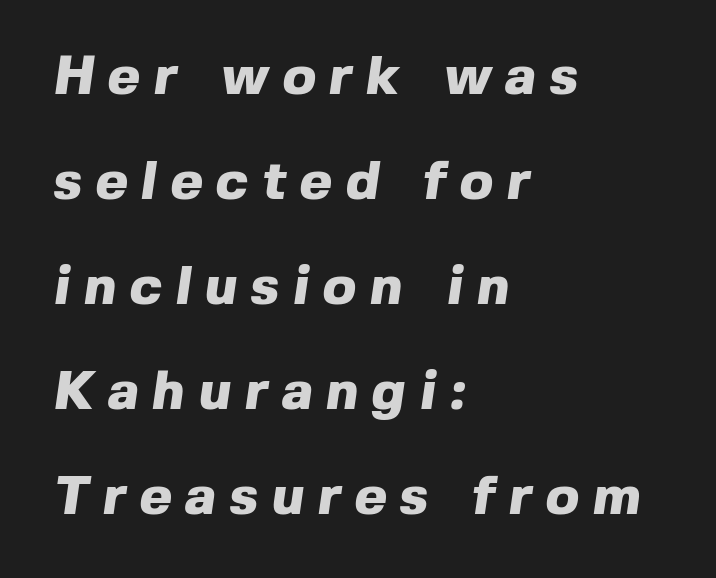
Lines of text with bare space underneath. Looks like regular typesetting: each glyph gets only the width it needs. This rendering widens character spacing well past its baseline value. What's the leading like? Stretched, with rows far apart. To sum up the face: it is a sans, with no serifs.
